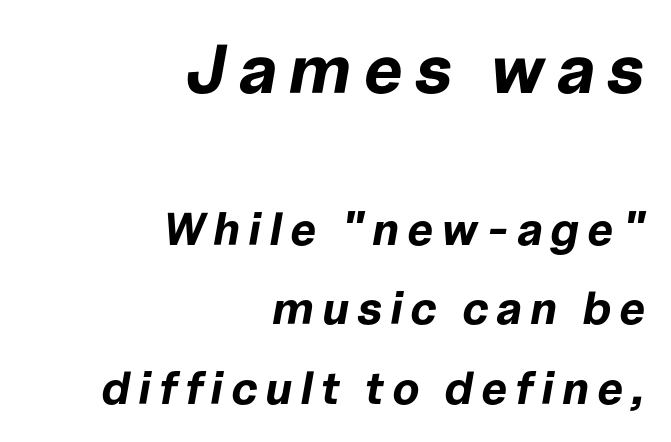
{"italic": "yes", "lean": "right", "slant_degrees": 10, "bold": "yes", "weight": "bold", "width": "normal", "stroke_contrast": "low", "x_height": "medium", "monospaced": "no", "underline": "no", "align": "right", "line_spacing_ratio": 1.73, "larger_block": "first", "size_ratio": 1.5, "glyph_px": 69}
